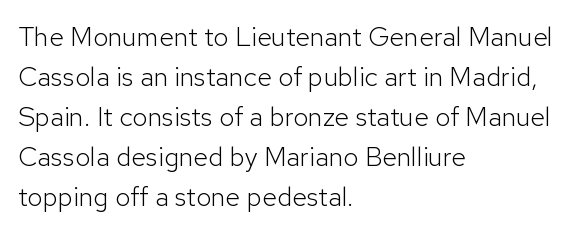
The image shows 27 px text type, upright; set left-aligned, normal line spacing (1.48x), normal letter spacing, not underlined.
